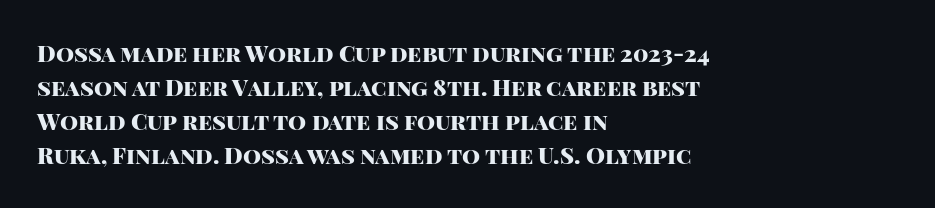
The strip under each line holds only bare page. How are the letters spaced? Ordinarily, with no added tracking. Line spacing here is normal. This rendering uses left alignment, leaving the right contour irregular. When letters stand straight like this, we call the style roman or upright. The rendering uses a bold face; every stroke is thick and dark.
